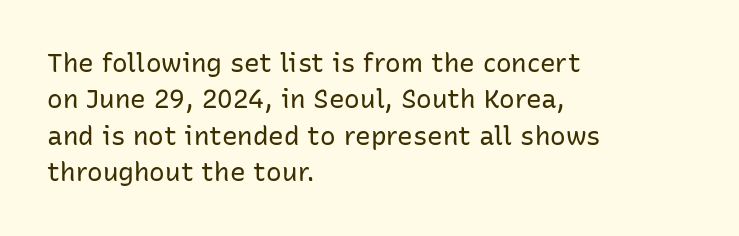
Short and long lines alike share a common starting point at left. The typeface has the unassuming heft of standard copy or less. Is the letter spacing exaggerated? No — it looks like the ordinary default. Has an underline been added? It has not. Posture: vertical.
